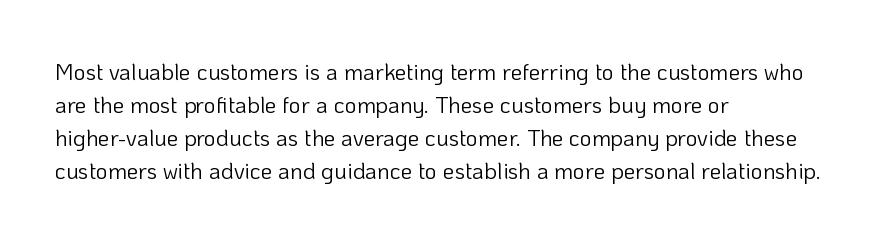
Q: Is the text bold? A: No.
Q: Is the text italic (slanted)? A: No, it is upright.
Q: Is the text underlined? A: No.
Q: How is the paragraph aligned? A: Left-aligned.
Q: Is the spacing between letters normal or unusually wide? A: Normal.
Q: Is the spacing between lines tight, normal or loose? A: Normal.
